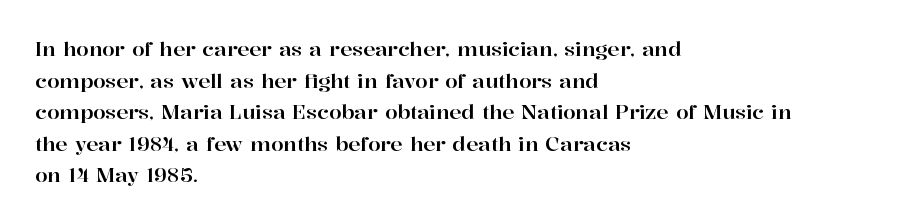
The baseline area is clear. The letterforms sit shoulder to shoulder at normal distance. Each line starts at the same left margin while the right side varies. You can tell it's not italic because the verticals are truly vertical.
